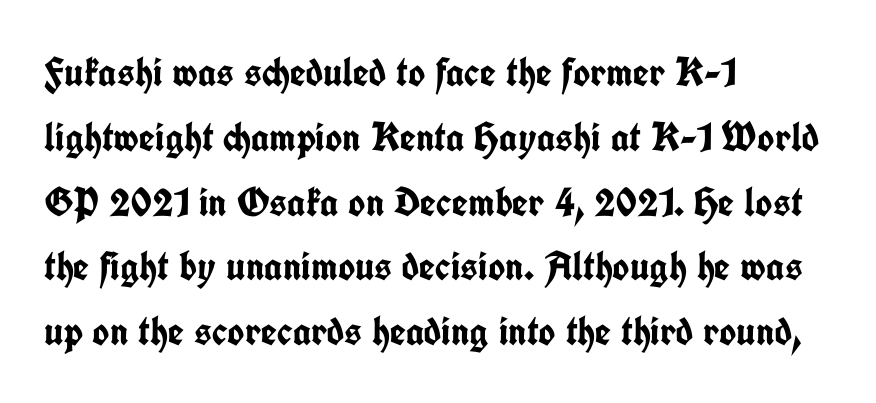
{"serif": "no", "italic": "no", "bold": "yes", "weight": "semibold", "width": "condensed", "stroke_contrast": "low", "x_height": "medium", "monospaced": "no", "underline": "no", "align": "left", "line_spacing": "normal", "line_spacing_ratio": 1.58, "letter_spacing": "normal", "letter_spacing_em": 0.0, "glyph_px": 41}
